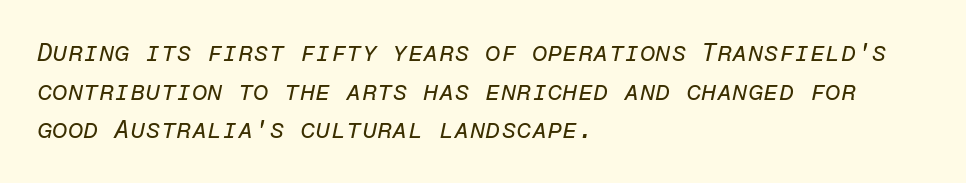
Look at the tracking — it's just the regular setting, nothing added. Yep, that's italic — everything's leaning. In CSS terms this would be text-align: left. The area under the type is left untouched. Is the type heavy? It reads as light-to-regular instead. Regular leading.
